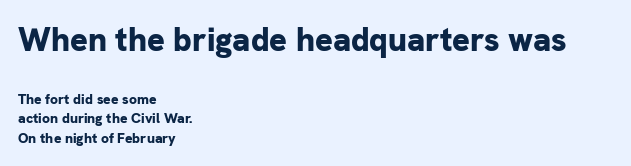
Q: Is the text bold? A: Yes.
Q: Is the text italic (slanted)? A: No, it is upright.
Q: Is the typeface a serif or a sans-serif typeface? A: Sans-serif.
Q: Is the text underlined? A: No.
Q: How is the paragraph aligned? A: Left-aligned.
Q: Is the spacing between letters normal or unusually wide? A: Normal.
Q: Is the spacing between lines tight, normal or loose? A: Normal.
Q: Which block of text is set in a larger size, the first (top) or the second (bottom)? A: The first (top) one.
Q: Width (condensed, normal, or wide)? A: Normal.
Q: Stroke contrast? A: Low.
Q: x-height? A: Medium.
Q: Monospaced? A: No.
